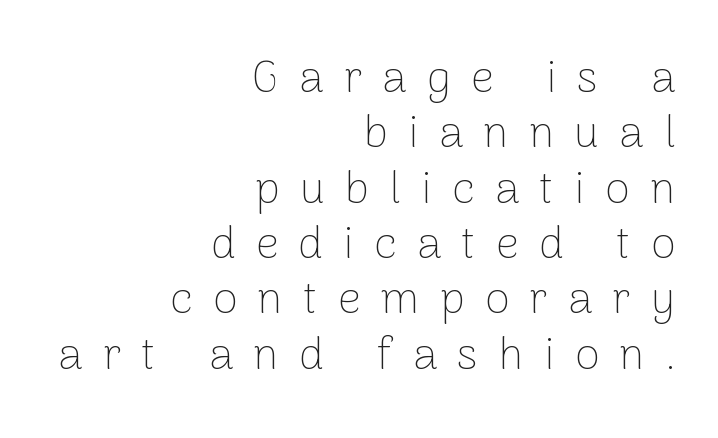
Q: Is the text bold? A: No.
Q: Is the text italic (slanted)? A: No, it is upright.
Q: Is the typeface a serif or a sans-serif typeface? A: Sans-serif.
Q: Is the text underlined? A: No.
Q: How is the paragraph aligned? A: Right-aligned.
Q: Is the spacing between letters normal or unusually wide? A: Unusually wide.
Q: Width (condensed, normal, or wide)? A: Normal.
Q: Stroke contrast? A: Low.
Q: x-height? A: Medium.
Q: Monospaced? A: No.
